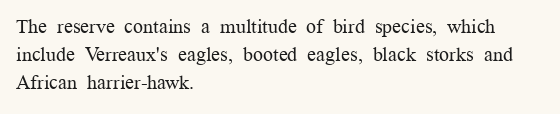
The image shows 20 px text type, upright; set left-aligned, normal line spacing (1.4x), normal letter spacing, not underlined.
